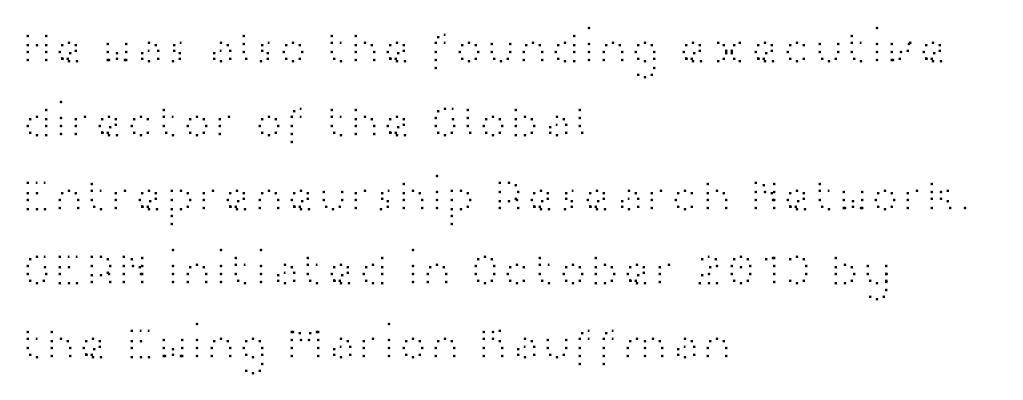
The image shows 48 px light, wide sans-serif type, upright; set left-aligned, normal line spacing (1.54x), normal letter spacing, not underlined; high stroke contrast and a medium x-height.
